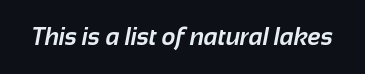
{"bold": "yes", "underline": "no", "letter_spacing": "normal", "letter_spacing_em": 0.0, "glyph_px": 24}
